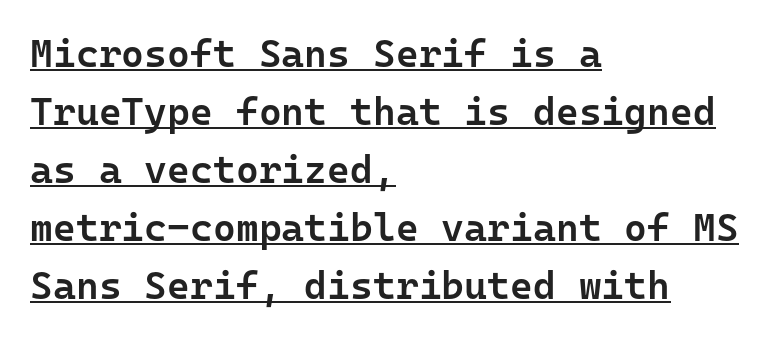
{"serif": "no", "italic": "no", "bold": "semi", "weight": "semibold", "width": "normal", "stroke_contrast": "low", "x_height": "medium", "monospaced": "yes", "underline": "yes", "align": "left", "line_spacing": "normal", "line_spacing_ratio": 1.49, "letter_spacing": "normal", "letter_spacing_em": 0.0, "glyph_px": 39}
